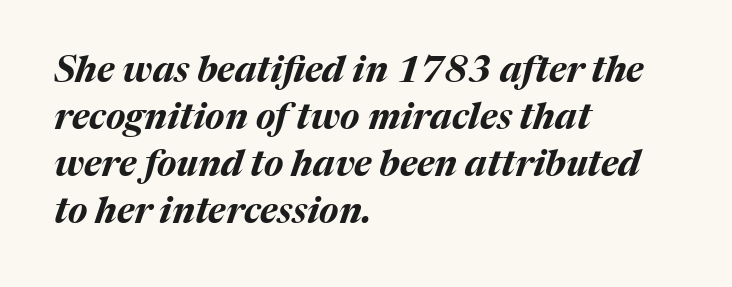
Notice how thick the strokes are: this is what a full bold looks like. Words float on clear page, feet unadorned. Each new line begins a customary step beneath the previous one. The horizontal fit of the characters is conventional and even.
